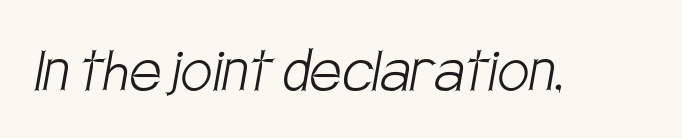
The image shows 71 px light, condensed sans-serif type; set normal letter spacing, not underlined; low stroke contrast and a large x-height.
